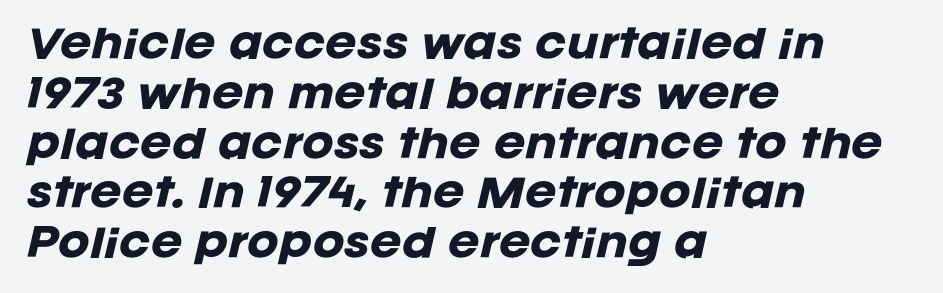
{"italic": "yes", "lean": "right", "slant_degrees": 12, "bold": "yes", "weight": "heavy", "width": "normal", "stroke_contrast": "low", "x_height": "large", "monospaced": "no", "underline": "no", "align": "left", "line_spacing": "normal", "line_spacing_ratio": 1.31, "letter_spacing": "normal", "letter_spacing_em": 0.0, "glyph_px": 38}
